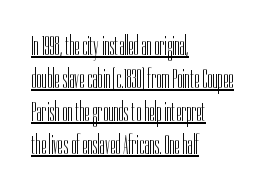
The image shows 27 px text type, upright; set left-aligned, line spacing 1.22x, normal letter spacing, underlined.
